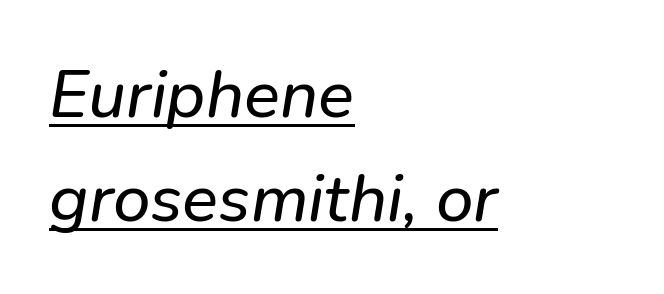
Character widths vary here, with narrow letters taking less room than wide ones. Layout note: lines flush left. Glance below the letters and you will spot a drawn line. This rendering employs a face without finishing strokes, i.e., a sans-serif.
